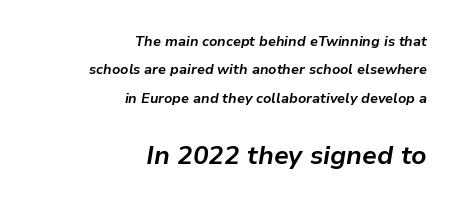
Q: Is the text bold? A: Yes.
Q: Is the text italic (slanted)? A: Yes, it leans right by about 9 degrees.
Q: Is the text underlined? A: No.
Q: How is the paragraph aligned? A: Right-aligned.
Q: Is the spacing between letters normal or unusually wide? A: Normal.
Q: Is the spacing between lines tight, normal or loose? A: Loose.
Q: Which block of text is set in a larger size, the first (top) or the second (bottom)? A: The second (bottom) one.
